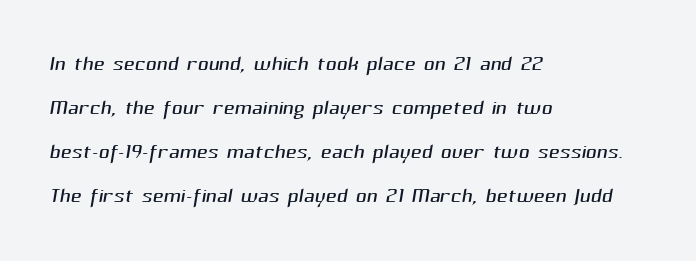
Q: Is the text bold? A: No.
Q: Is the typeface a serif or a sans-serif typeface? A: Sans-serif.
Q: Is the text underlined? A: No.
Q: How is the paragraph aligned? A: Left-aligned.
Q: Is the spacing between letters normal or unusually wide? A: Normal.
Q: Is the spacing between lines tight, normal or loose? A: Normal.
Q: Width (condensed, normal, or wide)? A: Normal.
Q: Stroke contrast? A: Medium.
Q: x-height? A: Medium.
Q: Monospaced? A: No.
